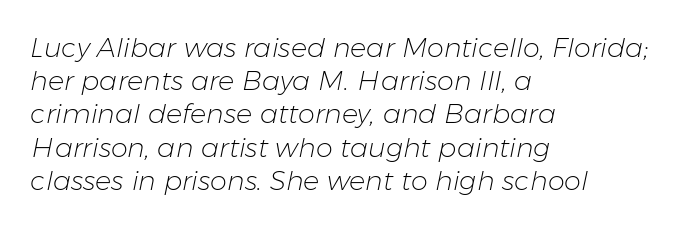
The text carries the slant typical of an italic or oblique font. Teacher's note: observe the even left margin — that is flush-left alignment. Bold? No — there's no thickening of the strokes. The foot of each line stays bare and open.
